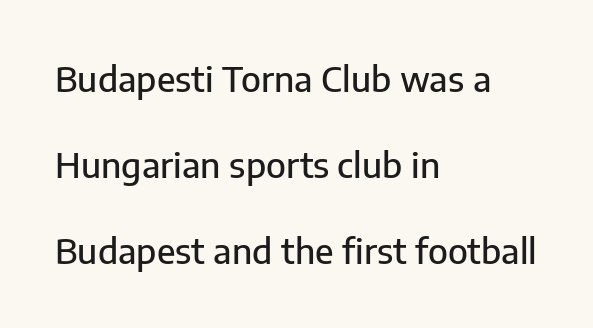
The line-height multiplier appears high, well above default. The typography opts for an upright posture over an oblique one. The zone under the glyphs is completely vacant. Visually the block forms a straight wall on the left and a jagged coastline on the right.
